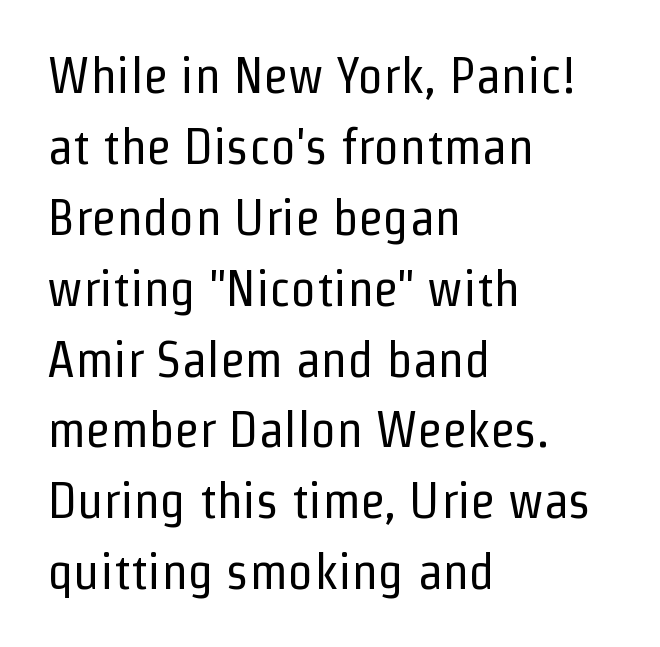
Q: Is the text bold? A: No.
Q: Is the text italic (slanted)? A: No, it is upright.
Q: Is the typeface a serif or a sans-serif typeface? A: Sans-serif.
Q: Is the text underlined? A: No.
Q: How is the paragraph aligned? A: Left-aligned.
Q: Is the spacing between letters normal or unusually wide? A: Normal.
Q: Is the spacing between lines tight, normal or loose? A: Normal.
Q: Width (condensed, normal, or wide)? A: Condensed.
Q: Stroke contrast? A: Low.
Q: x-height? A: Medium.
Q: Monospaced? A: No.
